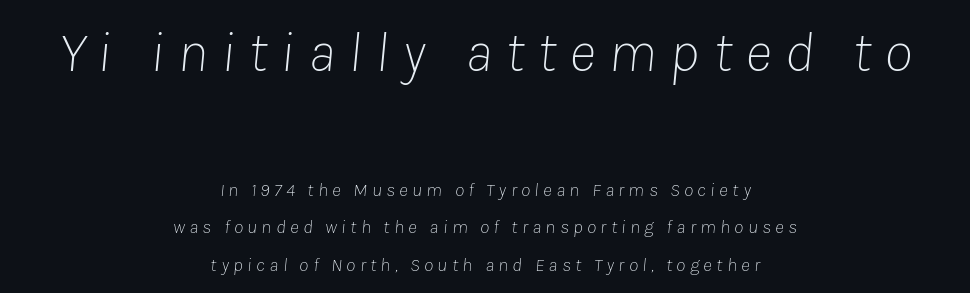
The image shows 58 px thin type, italic (leaning right); set centered, loose line spacing (1.97x), unusually wide letter spacing (+0.23 em), not underlined; the first (top) block is 3.05x larger; low stroke contrast and a medium x-height.
